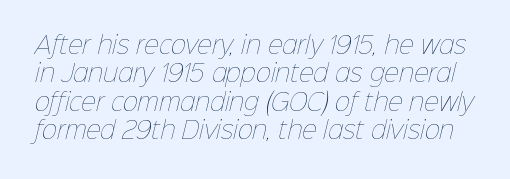
Q: Is the text bold? A: No.
Q: Is the text underlined? A: No.
Q: Is the spacing between letters normal or unusually wide? A: Normal.
